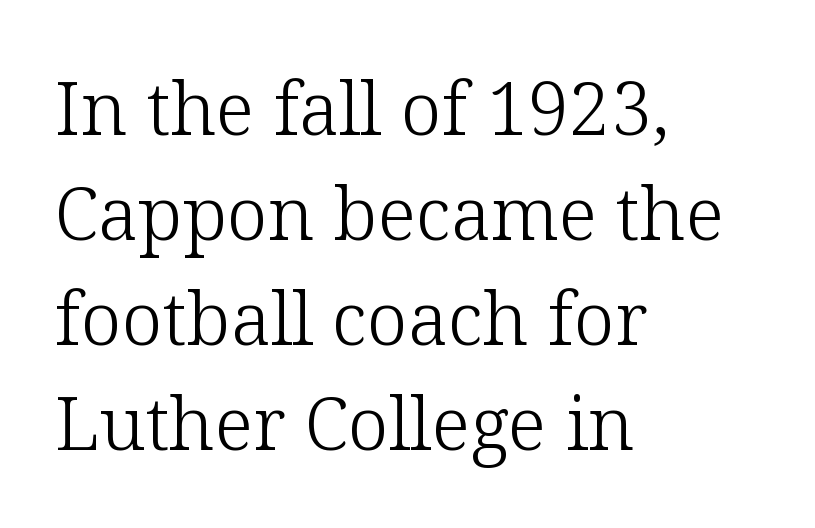
The image shows 74 px light serif type, upright; set left-aligned, normal line spacing (1.42x), normal letter spacing, not underlined; low stroke contrast and a medium x-height.
